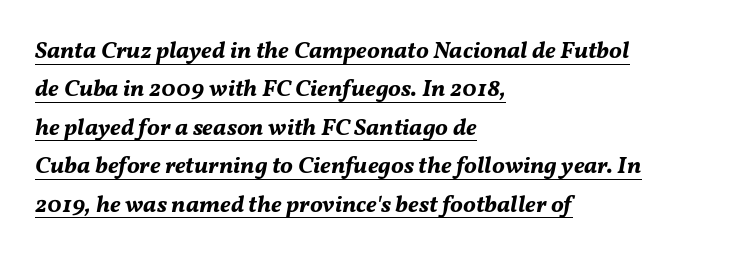
Letter spacing: default. Casual observation: everything's shoved over to the left. You'd pick this weight for a headline — it's a proper bold. Successive baselines arrive at the customary interval.
